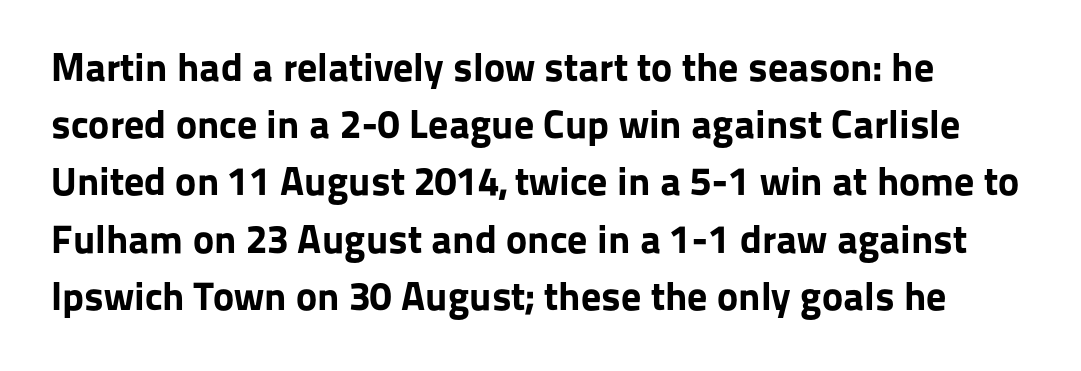
Posture: straight, roman, zero tilt. The face used here is proportionally spaced, like ordinary book or web type. The designer left line spacing at the default. The string is rendered with underlining switched off.
